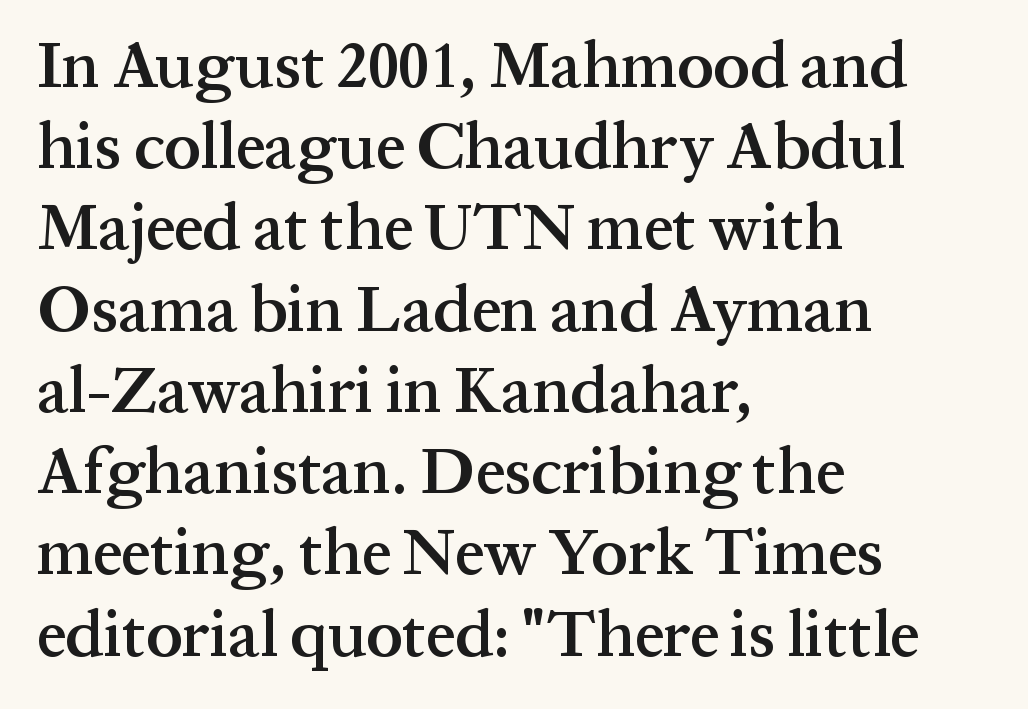
The image shows 65 px semibold serif type, upright; set left-aligned, normal line spacing (1.25x), normal letter spacing, not underlined; medium stroke contrast and a medium x-height.
